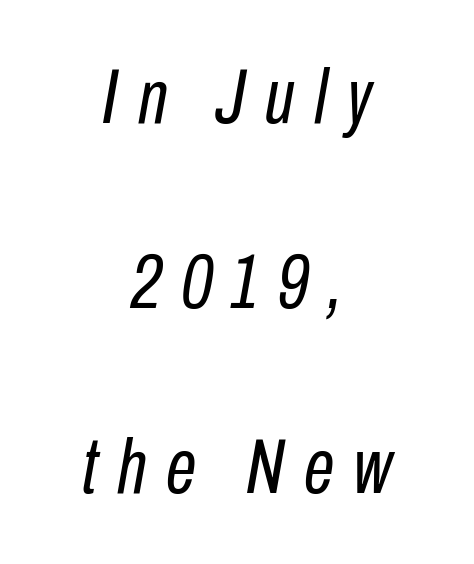
Q: Is the text bold? A: No.
Q: Is the text italic (slanted)? A: Yes, it leans right by about 10 degrees.
Q: Is the text underlined? A: No.
Q: How is the paragraph aligned? A: Centered.
Q: Is the spacing between letters normal or unusually wide? A: Unusually wide.
Q: Is the spacing between lines tight, normal or loose? A: Loose.
Q: Width (condensed, normal, or wide)? A: Condensed.
Q: Stroke contrast? A: Low.
Q: x-height? A: Medium.
Q: Monospaced? A: No.
